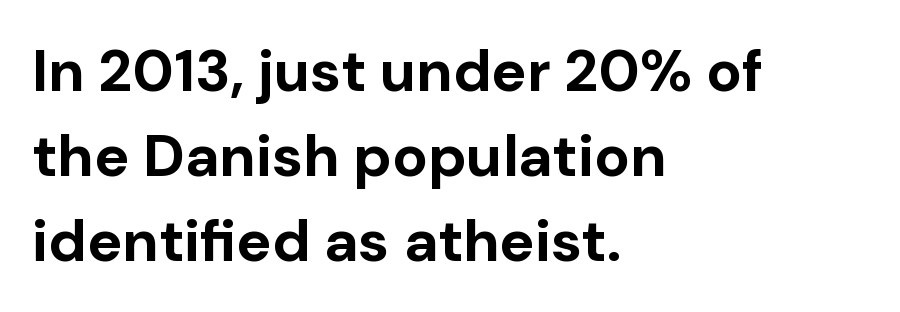
{"serif": "no", "italic": "no", "bold": "yes", "weight": "bold", "width": "normal", "stroke_contrast": "low", "x_height": "medium", "monospaced": "no", "underline": "no", "align": "left", "line_spacing": "normal", "line_spacing_ratio": 1.44, "letter_spacing": "normal", "letter_spacing_em": 0.0, "glyph_px": 59}
